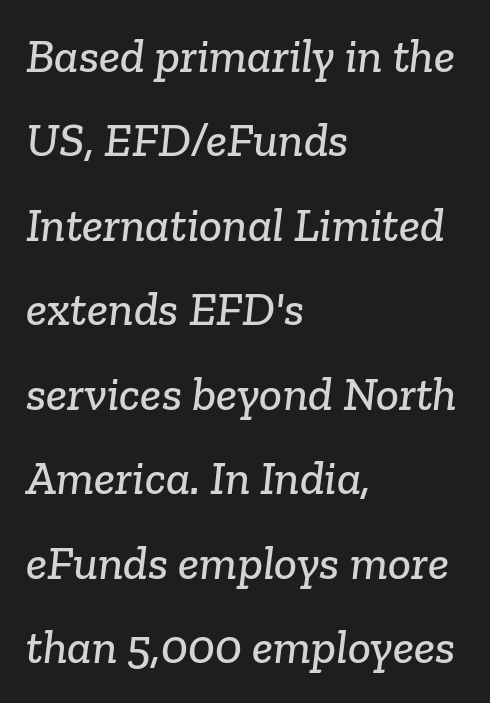
Q: Is the typeface a serif or a sans-serif typeface? A: Serif.
Q: Is the text underlined? A: No.
Q: How is the paragraph aligned? A: Left-aligned.
Q: Is the spacing between letters normal or unusually wide? A: Normal.
Q: Width (condensed, normal, or wide)? A: Normal.
Q: Stroke contrast? A: Low.
Q: x-height? A: Medium.
Q: Monospaced? A: No.
